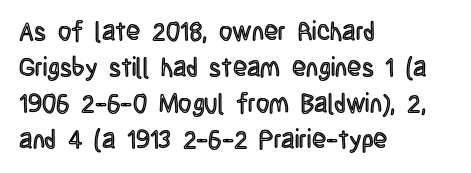
The image shows 26 px text type, upright; set left-aligned, normal line spacing (1.38x), normal letter spacing, not underlined.
